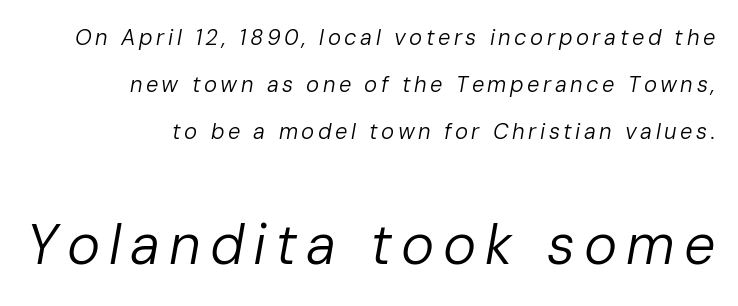
This sample uses an oblique cut, with every glyph tilted off the vertical. Letters rest on an invisible, unmarked baseline. This sample trades compactness for vertical openness between lines. The strokes are not fattened; the text isn't bold.
